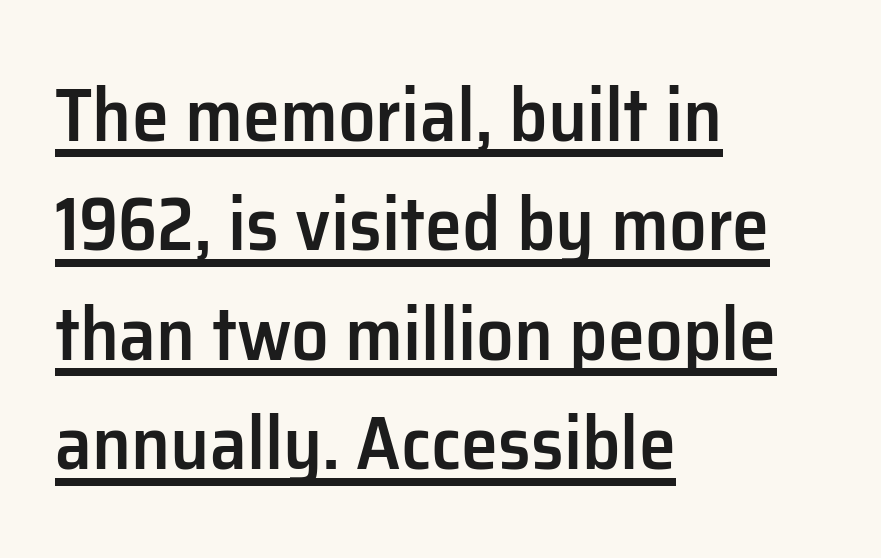
The image shows 75 px semibold sans-serif type, upright; set left-aligned, normal line spacing (1.46x), normal letter spacing, underlined; low stroke contrast and a medium x-height.
